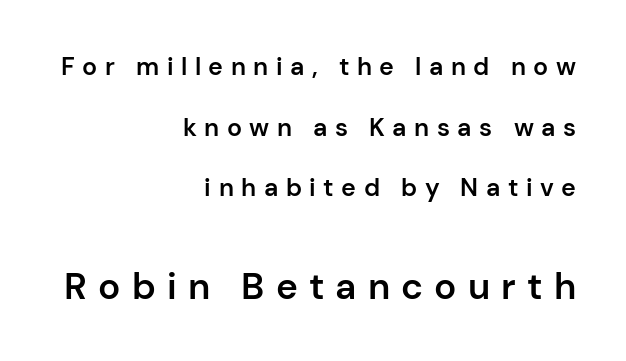
Q: Is the text bold? A: Semi-bold.
Q: Is the text italic (slanted)? A: No, it is upright.
Q: Is the typeface a serif or a sans-serif typeface? A: Sans-serif.
Q: Is the text underlined? A: No.
Q: How is the paragraph aligned? A: Right-aligned.
Q: Is the spacing between letters normal or unusually wide? A: Unusually wide.
Q: Is the spacing between lines tight, normal or loose? A: Loose.
Q: Which block of text is set in a larger size, the first (top) or the second (bottom)? A: The second (bottom) one.
Q: Width (condensed, normal, or wide)? A: Normal.
Q: Stroke contrast? A: Low.
Q: x-height? A: Medium.
Q: Monospaced? A: No.
